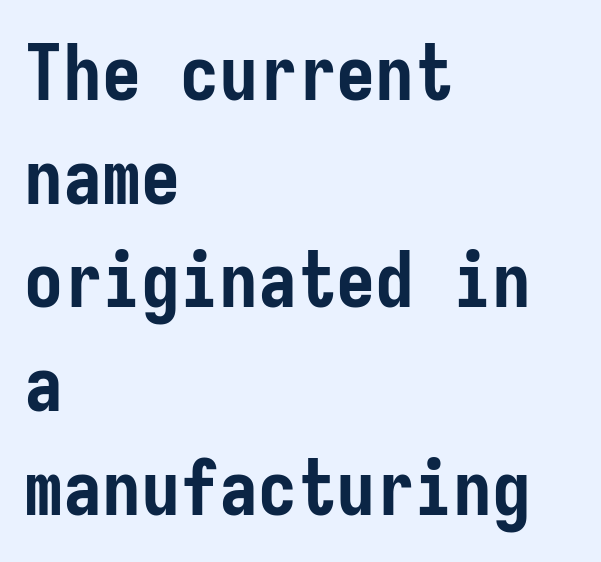
{"serif": "no", "italic": "no", "bold": "yes", "weight": "semibold", "width": "condensed", "stroke_contrast": "low", "x_height": "medium", "underline": "no", "align": "left", "line_spacing": "normal", "line_spacing_ratio": 1.33, "letter_spacing": "normal", "letter_spacing_em": 0.0, "glyph_px": 78}
